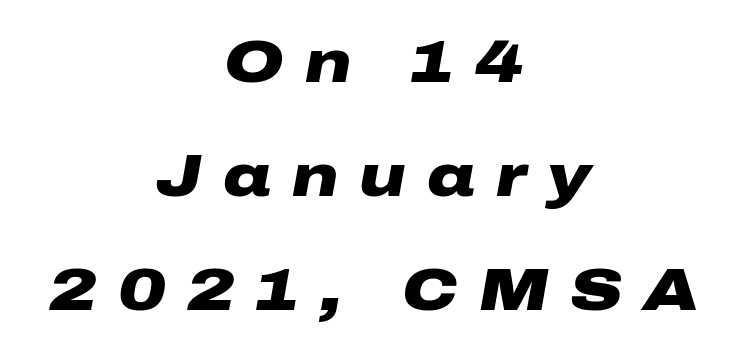
The passage shown has open, widely tracked lettering throughout. Observe the lean: these are italic letterforms. Look at the stroke-to-counter ratio: heavy, a bold. The rendering uses natural spacing where letterforms have individual widths. A great deal of white space separates one row of letters from the next. Horizontally, the lines are justified to the midpoint only.
